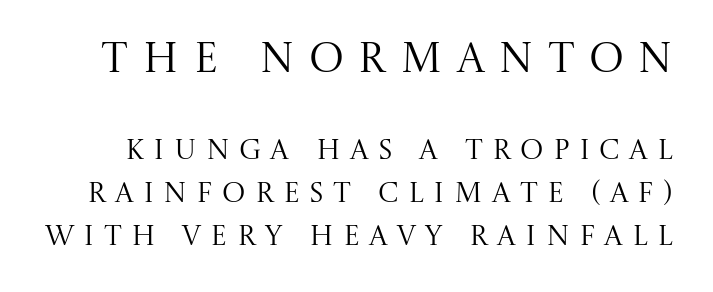
{"serif": "yes", "italic": "no", "bold": "no", "weight": "regular", "width": "normal", "stroke_contrast": "medium", "x_height": "large", "monospaced": "no", "underline": "no", "line_spacing": "normal", "line_spacing_ratio": 1.52, "letter_spacing": "wide", "letter_spacing_em": 0.33, "larger_block": "first", "size_ratio": 1.5, "glyph_px": 42}
